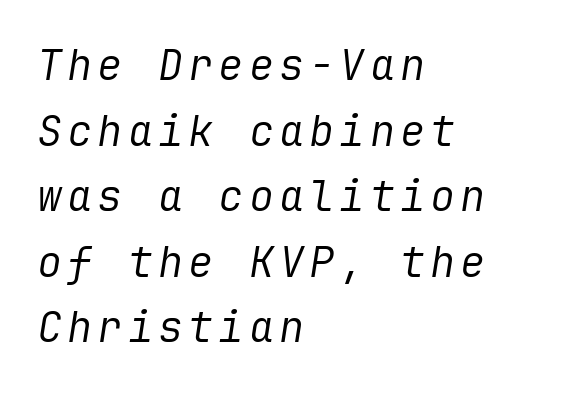
{"italic": "yes", "lean": "right", "slant_degrees": 9, "bold": "no", "weight": "regular", "width": "normal", "stroke_contrast": "low", "x_height": "medium", "underline": "no", "align": "left", "line_spacing": "normal", "line_spacing_ratio": 1.56, "glyph_px": 42}
